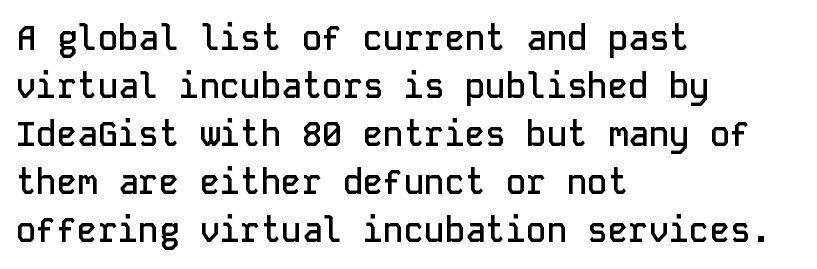
Bold? Not quite — semibold, heavier than regular but stopping short. Unlike italic type, these characters show no tilt at all. Line spacing here is normal. The rendering uses typewriter-style spacing with identical character cells. Beneath every word, the page is bare.
